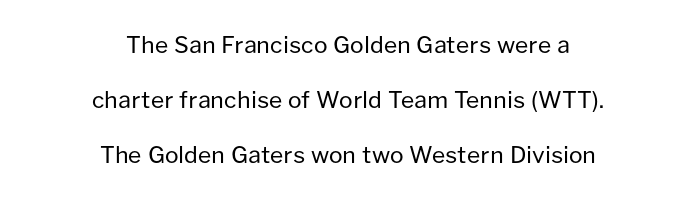
Is the type heavy? It reads as light-to-regular instead. Caption: standard tracking, unaltered. Compared with a flush-left layout, this one balances lines on the center instead. The strip under each line holds only bare page. Reading down the column, the eye jumps a long way to each next line. The font's upright variant was chosen for this text.
